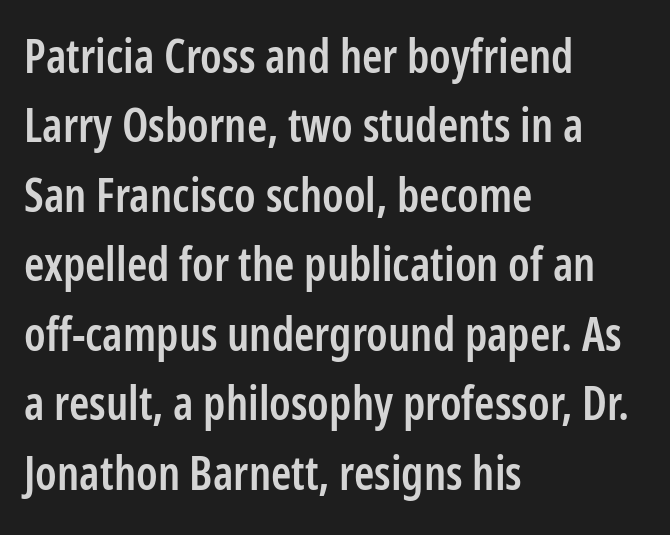
The zone under the glyphs is completely vacant. Semibold letterforms, between regular and bold. The rendering shows plain stroke endings on the letterforms — a sans-serif design. Characters follow at the spacing the type designer built in. This sample is left-justified, so line endings fall wherever the words run out. Each new line begins a customary step beneath the previous one.
